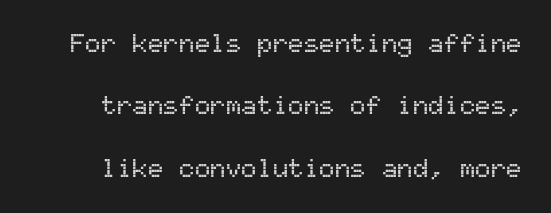
The type is set solid horizontally, with unmodified tracking. Widely set lines give the paragraph a tall, airy silhouette. Unmarked baselines from the first word to the last. These lines were composed using upright roman letters.
